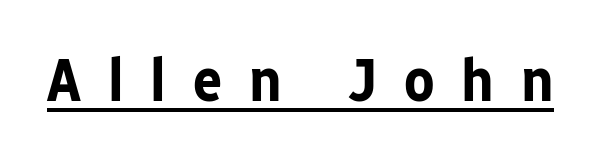
The image shows 61 px bold sans-serif type, upright; set unusually wide letter spacing (+0.44 em), underlined; low stroke contrast and a medium x-height.
